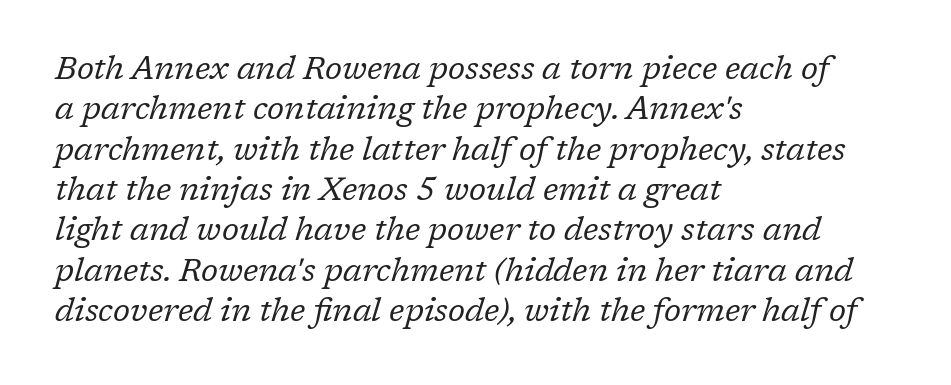
The block of text has a typical density, with ordinary space between rows. Is the stroke heavy? The answer is a plain regular-or-lighter. No extra tracking has been applied to these lines. Small tapered or slab feet sit at the stroke ends, so this counts as serif. Each letter keeps its own natural width here, so spacing adapts to shape. Has an underline been added? It has not.
